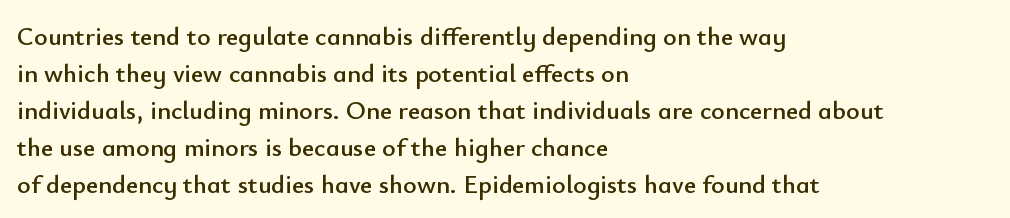
Q: Is the text italic (slanted)? A: No, it is upright.
Q: Is the text underlined? A: No.
Q: How is the paragraph aligned? A: Left-aligned.
Q: Is the spacing between letters normal or unusually wide? A: Normal.
Q: Is the spacing between lines tight, normal or loose? A: Normal.
